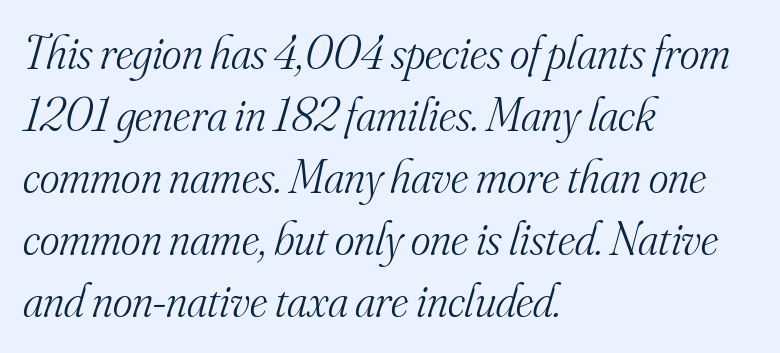
Think of a printed novel: that variable character pitch is what you see here. The whole block is typeset with a tilt. Quick note: underline off. Vertical stems look standard width or narrower in stroke. This sample is left-justified, so line endings fall wherever the words run out.
